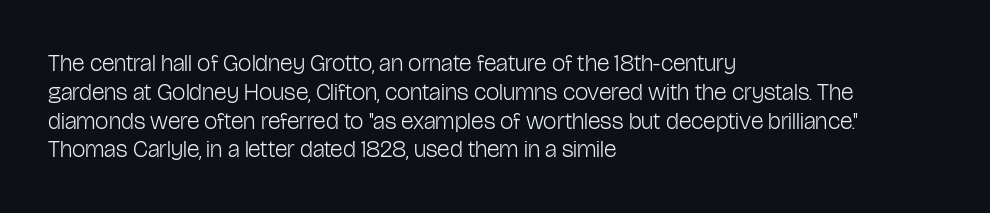
{"italic": "no", "bold": "no", "underline": "no", "align": "left", "line_spacing_ratio": 1.2, "letter_spacing": "normal", "letter_spacing_em": 0.0, "glyph_px": 24}
